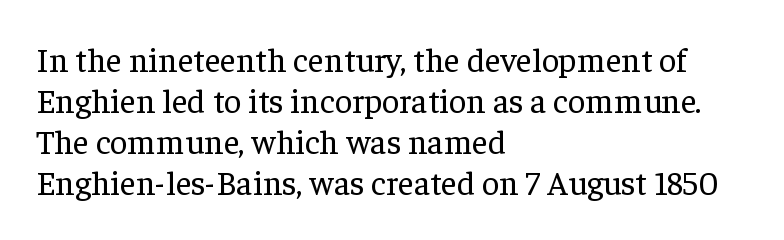
{"serif": "yes", "italic": "no", "bold": "no", "weight": "regular", "width": "normal", "stroke_contrast": "low", "x_height": "medium", "monospaced": "no", "underline": "no", "align": "left", "line_spacing_ratio": 1.21, "letter_spacing": "normal", "letter_spacing_em": 0.0, "glyph_px": 34}
